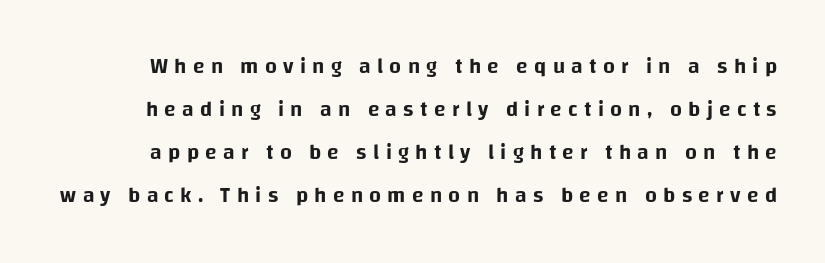
Anything drawn beneath the words? Only blank space. Line spacing here is loose. Every stem runs plumb, perpendicular to the baseline. Loose tracking; the words dissolve into strings of separated letters.
